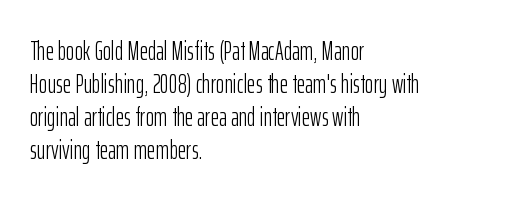
{"italic": "no", "bold": "no", "underline": "no", "align": "left", "line_spacing": "normal", "line_spacing_ratio": 1.27, "letter_spacing": "normal", "letter_spacing_em": 0.0, "glyph_px": 26}
